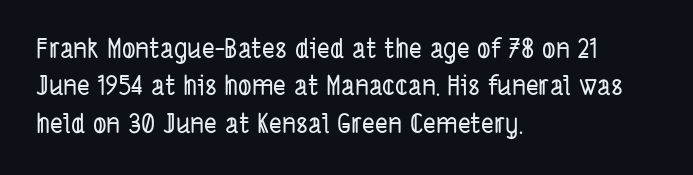
Q: Is the text underlined? A: No.
Q: How is the paragraph aligned? A: Left-aligned.
Q: Is the spacing between letters normal or unusually wide? A: Normal.
Q: Is the spacing between lines tight, normal or loose? A: Normal.
